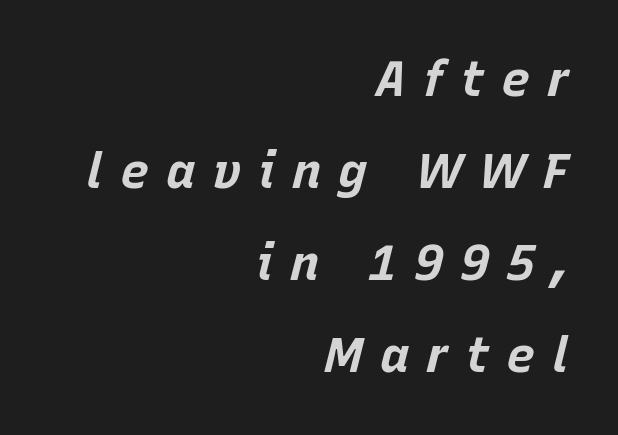
The image shows 49 px bold type, italic (leaning right); set right-aligned, line spacing 1.88x, unusually wide letter spacing (+0.34 em), not underlined; low stroke contrast and a large x-height.
